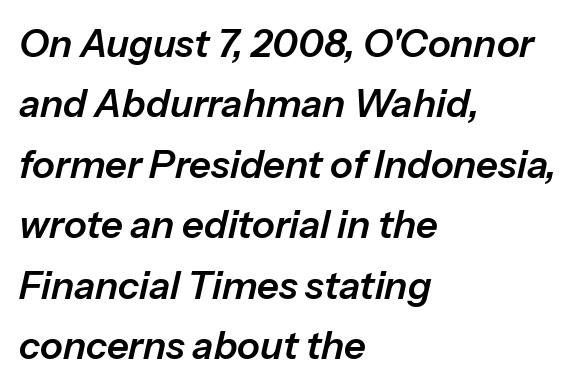
The image shows 38 px text type, italic (leaning right); set left-aligned, normal line spacing (1.59x), normal letter spacing, not underlined; low stroke contrast and a medium x-height.
